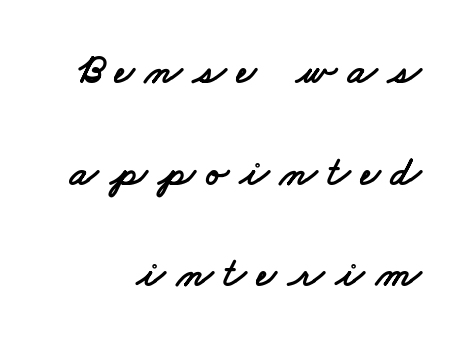
Q: Is the typeface a serif or a sans-serif typeface? A: Sans-serif.
Q: Is the text underlined? A: No.
Q: How is the paragraph aligned? A: Right-aligned.
Q: Is the spacing between letters normal or unusually wide? A: Unusually wide.
Q: Is the spacing between lines tight, normal or loose? A: Loose.
Q: Width (condensed, normal, or wide)? A: Wide.
Q: Stroke contrast? A: Low.
Q: x-height? A: Small.
Q: Monospaced? A: No.
